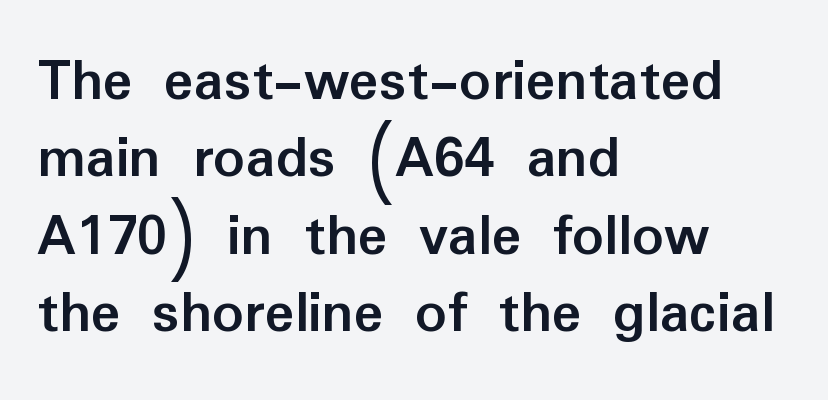
The gap between lines stays unmarked. Characters follow at the spacing the type designer built in. This rendering uses left alignment, leaving the right contour irregular. This is roman type, the default non-slanted kind. In terms of letterform style, serifs are entirely absent.
